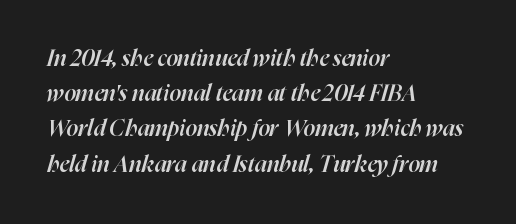
The image shows 23 px text type, italic (leaning right); set left-aligned, normal line spacing (1.53x), normal letter spacing, not underlined.
